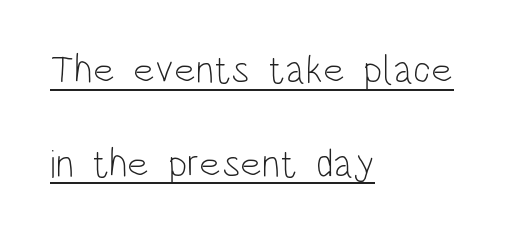
The image shows 40 px light, condensed sans-serif type, upright; set left-aligned, loose line spacing (2.34x), normal letter spacing, underlined; low stroke contrast and a large x-height.
